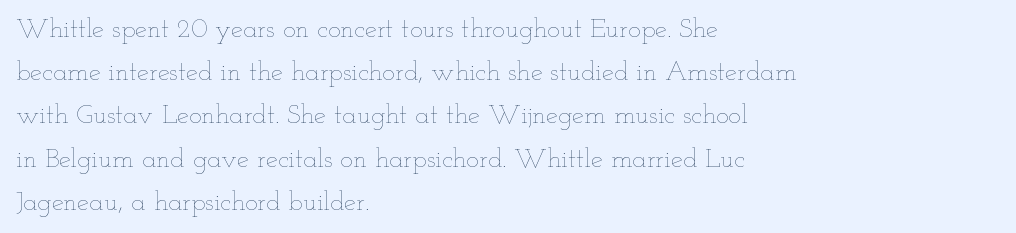
Posture: straight, roman, zero tilt. Notice how descenders clear the ascenders below comfortably — that's standard leading. Visually the block forms a straight wall on the left and a jagged coastline on the right. Descenders hang freely into open space. The type is set solid horizontally, with unmodified tracking. Heft: none added — not bold.
